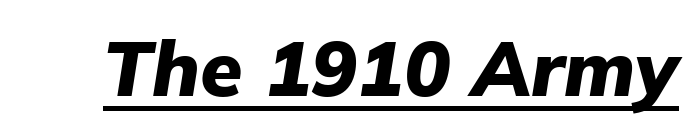
Q: Is the text bold? A: Yes.
Q: Is the text italic (slanted)? A: Yes, it leans right by about 9 degrees.
Q: Is the text underlined? A: Yes.
Q: Is the spacing between letters normal or unusually wide? A: Normal.
Q: Width (condensed, normal, or wide)? A: Normal.
Q: Stroke contrast? A: Low.
Q: x-height? A: Medium.
Q: Monospaced? A: No.
